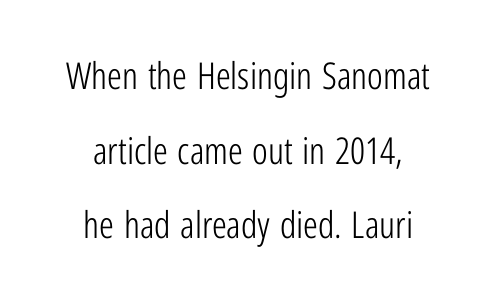
Horizontal alignment here is central, giving a formal, balanced look. To sum up the face: it is a sans, with no serifs. Vertical stems look standard width or narrower in stroke. Nobody touched the tracking dial on this one. The letters stand straight up with perfectly vertical stems. The words here are not underlined.
